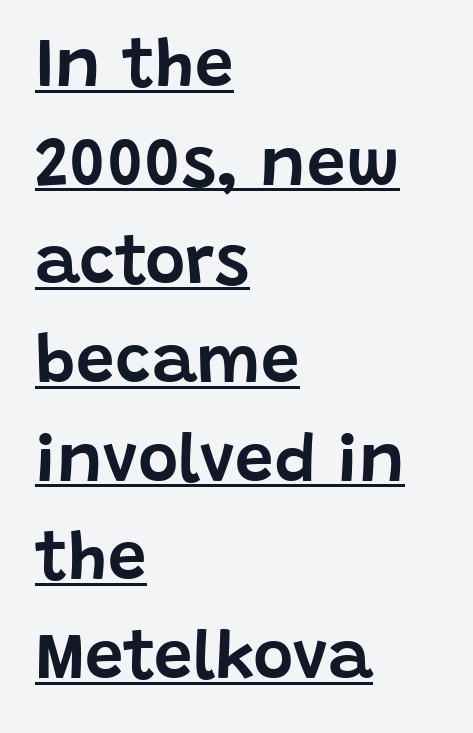
Q: Is the text italic (slanted)? A: No, it is upright.
Q: Is the typeface a serif or a sans-serif typeface? A: Sans-serif.
Q: Is the text underlined? A: Yes.
Q: How is the paragraph aligned? A: Left-aligned.
Q: Is the spacing between letters normal or unusually wide? A: Normal.
Q: Is the spacing between lines tight, normal or loose? A: Normal.
Q: Width (condensed, normal, or wide)? A: Normal.
Q: Stroke contrast? A: Low.
Q: x-height? A: Large.
Q: Monospaced? A: No.
